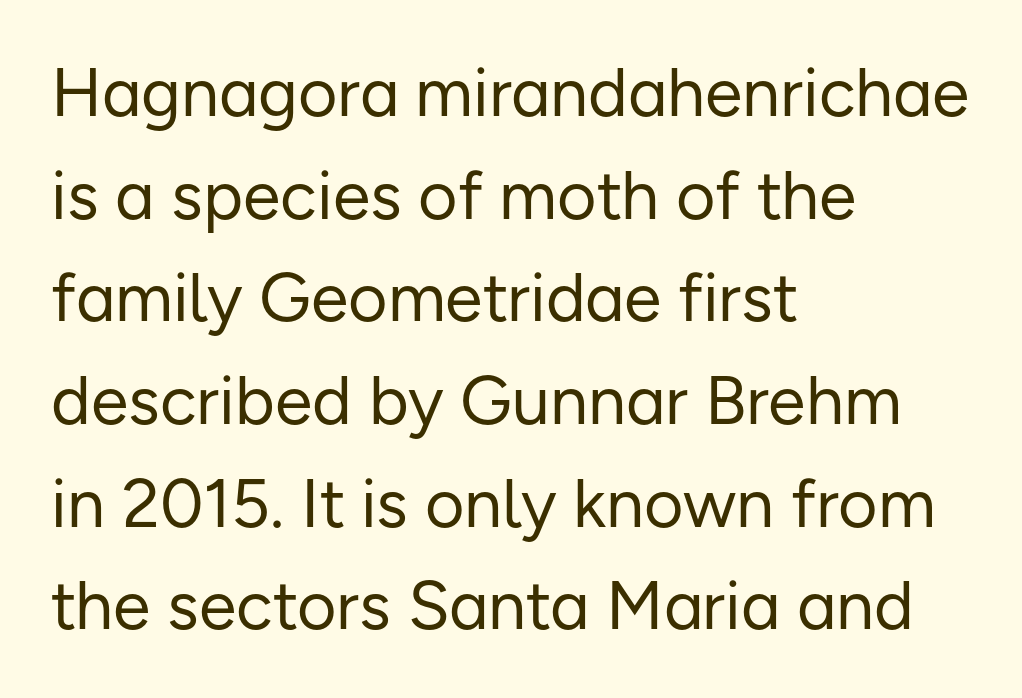
{"serif": "no", "italic": "no", "bold": "no", "weight": "regular", "width": "normal", "stroke_contrast": "low", "x_height": "medium", "monospaced": "no", "underline": "no", "align": "left", "line_spacing": "normal", "line_spacing_ratio": 1.51, "letter_spacing": "normal", "letter_spacing_em": 0.0, "glyph_px": 68}
